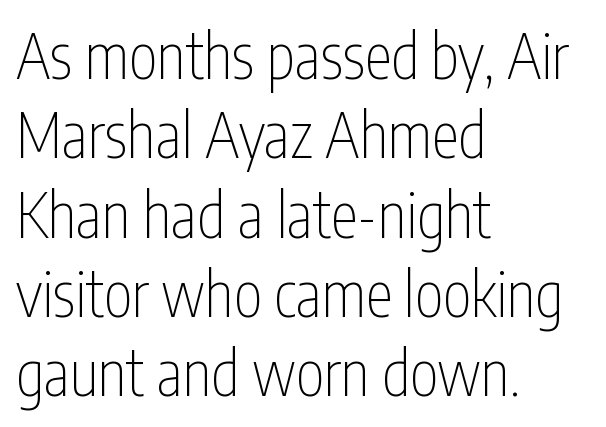
The image shows 61 px thin, condensed sans-serif type, upright; set left-aligned, normal line spacing (1.3x), normal letter spacing, not underlined; low stroke contrast and a medium x-height.
